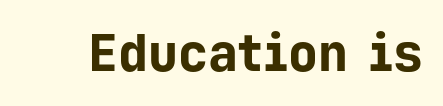
This sample has the even, mechanical cadence of fixed-width lettering. No italicization has been applied; the sample stays upright. Caption: standard tracking, unaltered. A full-strength bold gives these letters their thick strokes.
